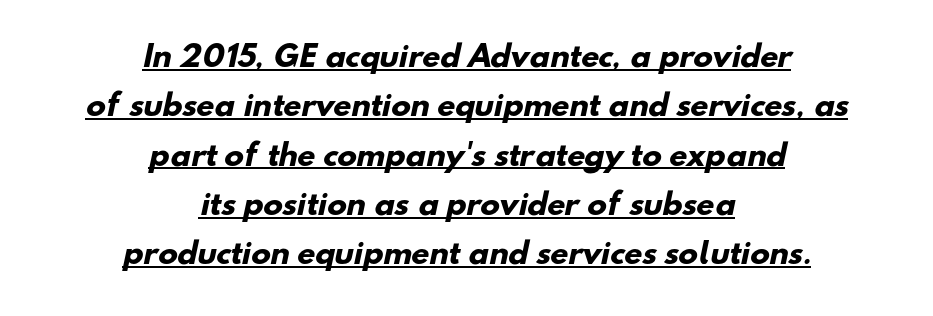
The setting favours the middle, as headings and verse often do. Each letter keeps its own natural width here, so spacing adapts to shape. I'd describe the lettering as bold — thick and assertive. Honestly, the underline is the first thing you notice here. The designer left line spacing at the default.
